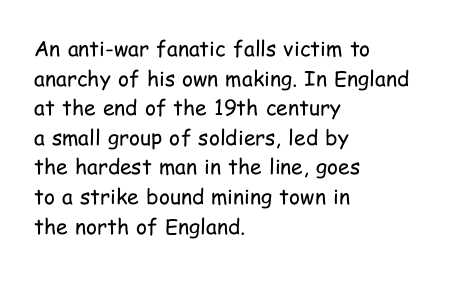
Q: Is the text bold? A: No.
Q: Is the text italic (slanted)? A: No, it is upright.
Q: Is the text underlined? A: No.
Q: How is the paragraph aligned? A: Left-aligned.
Q: Is the spacing between letters normal or unusually wide? A: Normal.
Q: Is the spacing between lines tight, normal or loose? A: Normal.
